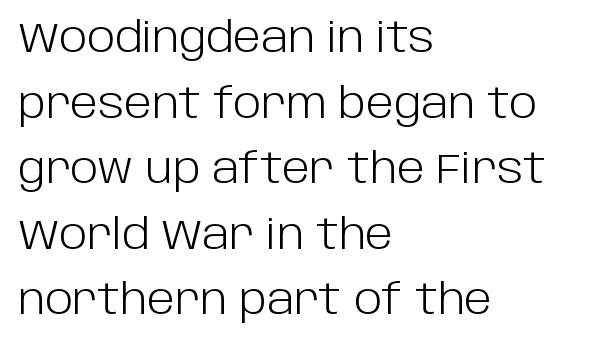
Q: Is the text bold? A: No.
Q: Is the text italic (slanted)? A: No, it is upright.
Q: Is the typeface a serif or a sans-serif typeface? A: Sans-serif.
Q: Is the text underlined? A: No.
Q: How is the paragraph aligned? A: Left-aligned.
Q: Is the spacing between letters normal or unusually wide? A: Normal.
Q: Is the spacing between lines tight, normal or loose? A: Normal.
Q: Width (condensed, normal, or wide)? A: Normal.
Q: Stroke contrast? A: Low.
Q: x-height? A: Large.
Q: Monospaced? A: No.
